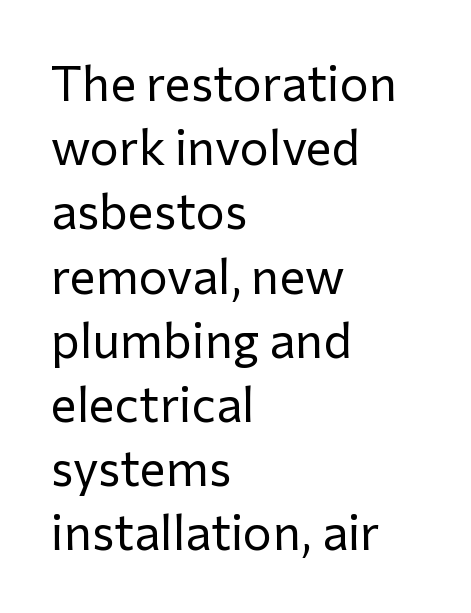
Stem width sits at or under what a default text font uses. Does the lettering tilt? It doesn't — this is upright. Casual observation: everything's shoved over to the left. Regular leading. Note the varied advance widths — an 'i' is clearly narrower than an 'm'. Between one letter and the next there's only the usual sliver of space.
